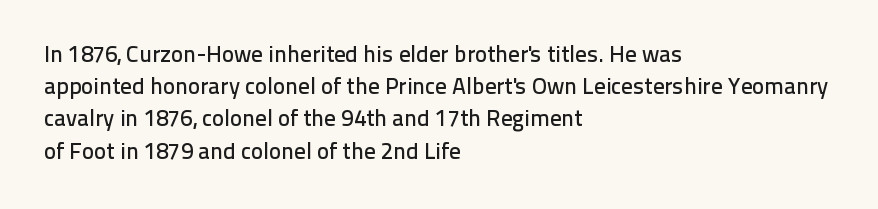
Does the leading feel generous? No, just average. The paragraph shown leans on its left margin. The string is rendered with underlining switched off. Here the glyphs are tracked normally, forming tight word shapes. The font's upright variant was chosen for this text.
